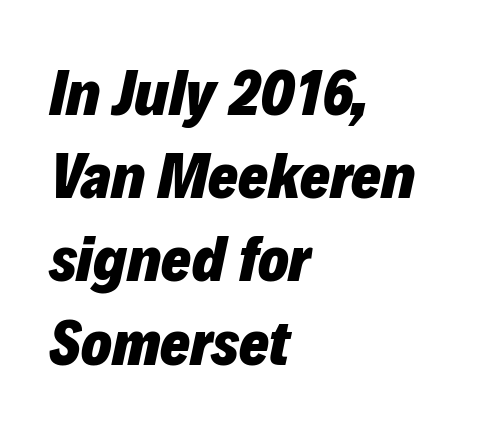
The image shows 64 px heavy type, italic (leaning right); set left-aligned, normal line spacing (1.3x), normal letter spacing, not underlined; low stroke contrast and a medium x-height.
